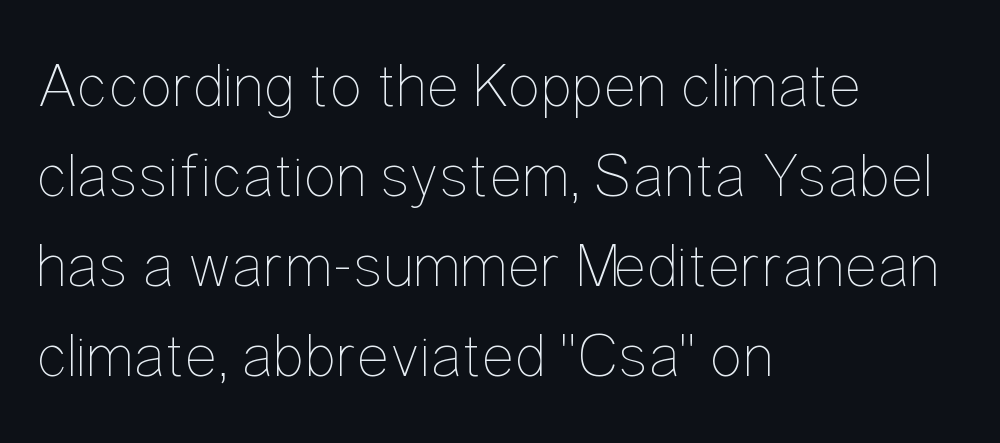
Successive baselines arrive at the customary interval. The letters advance in unequal steps, a hallmark of proportional type. On a weight scale, this lands at 450 or below. If you drew a line through each stem, it would be perfectly vertical.
